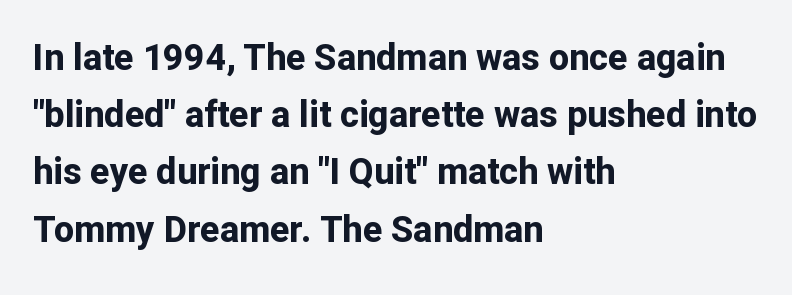
{"serif": "no", "italic": "no", "bold": "yes", "weight": "bold", "width": "normal", "stroke_contrast": "low", "x_height": "medium", "monospaced": "no", "underline": "no", "align": "left", "line_spacing": "normal", "line_spacing_ratio": 1.59, "letter_spacing": "normal", "letter_spacing_em": 0.0, "glyph_px": 36}
